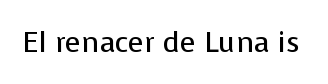
Q: Is the text bold? A: No.
Q: Is the text italic (slanted)? A: No, it is upright.
Q: Is the typeface a serif or a sans-serif typeface? A: Sans-serif.
Q: Is the text underlined? A: No.
Q: Is the spacing between letters normal or unusually wide? A: Normal.
Q: Width (condensed, normal, or wide)? A: Normal.
Q: Stroke contrast? A: Low.
Q: x-height? A: Medium.
Q: Monospaced? A: No.
